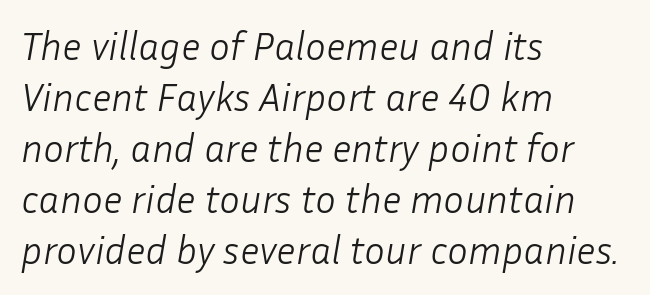
Leading matches the norm, producing a regular column. This rendering uses left alignment, leaving the right contour irregular. Each stroke keeps to a modest, everyday thickness or less. Style check: oblique. Here the designer chose a conventional face with non-uniform glyph widths.
